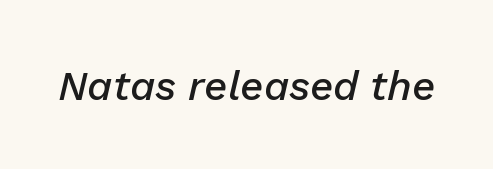
Strokes here are thickened, but only to semibold level. Spacing verdict: proportional, widths tailored to each character. Descenders are the only things crossing below the line. The axis of the letterforms is tilted away from vertical. Does extra space separate the letters? No, they use regular spacing.
